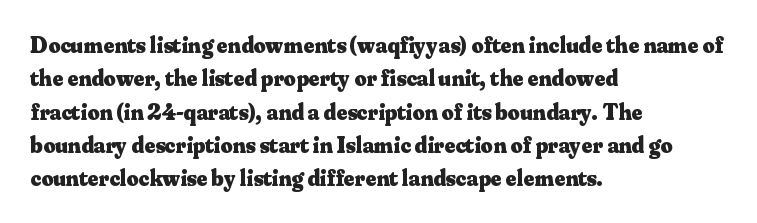
Every letter is thick-stroked: bold, no question. The space directly below the letters is spotless. How would I describe the line gaps? Plain and ordinary. A classic flush-left, rag-right setting is used for this passage. The specimen reads as upright at a glance.
